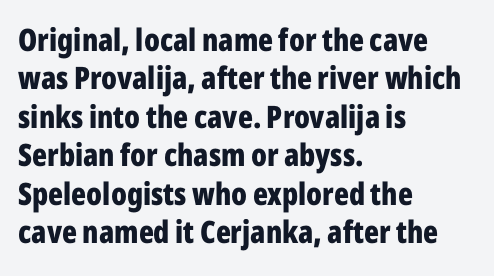
The image shows 31 px bold, condensed sans-serif type, upright; set left-aligned, line spacing 1.24x, normal letter spacing, not underlined; low stroke contrast and a medium x-height.
